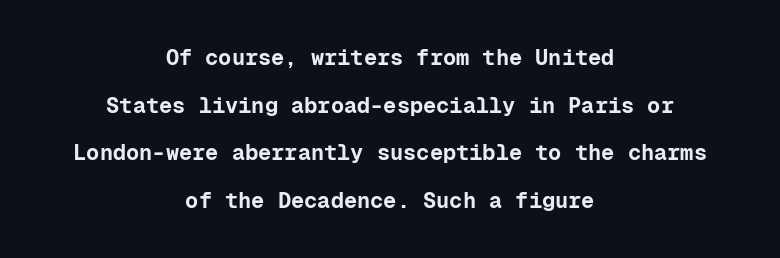
The image shows 22 px bold type, upright; set centered, loose line spacing (2.17x), normal letter spacing, not underlined.
